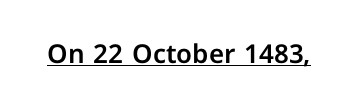
The image shows 26 px text type, upright; set normal letter spacing, underlined.
